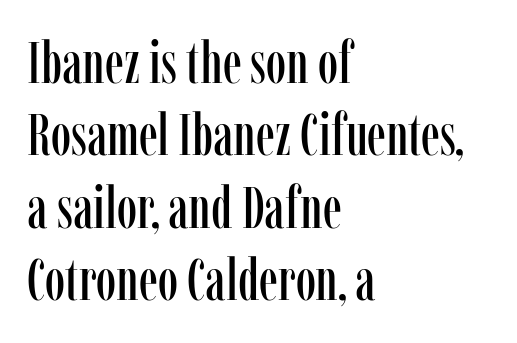
{"serif": "yes", "italic": "no", "width": "condensed", "stroke_contrast": "low", "x_height": "medium", "monospaced": "no", "underline": "no", "align": "left", "line_spacing": "normal", "line_spacing_ratio": 1.25, "letter_spacing": "normal", "letter_spacing_em": 0.0, "glyph_px": 58}
